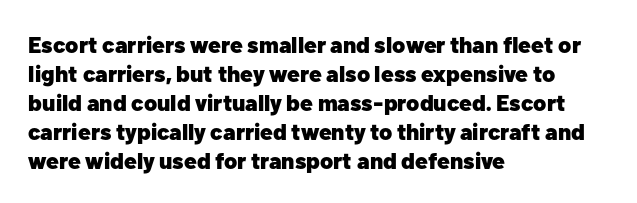
Q: Is the text bold? A: Yes.
Q: Is the text italic (slanted)? A: No, it is upright.
Q: Is the text underlined? A: No.
Q: How is the paragraph aligned? A: Left-aligned.
Q: Is the spacing between letters normal or unusually wide? A: Normal.
Q: Is the spacing between lines tight, normal or loose? A: Normal.
